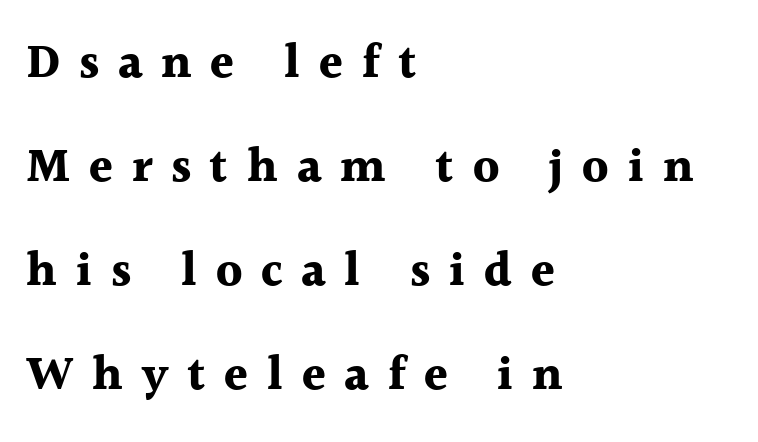
{"serif": "yes", "italic": "no", "bold": "yes", "weight": "bold", "width": "normal", "x_height": "medium", "monospaced": "no", "underline": "no", "align": "left", "line_spacing": "loose", "line_spacing_ratio": 2.17, "letter_spacing": "wide", "letter_spacing_em": 0.39, "glyph_px": 48}
